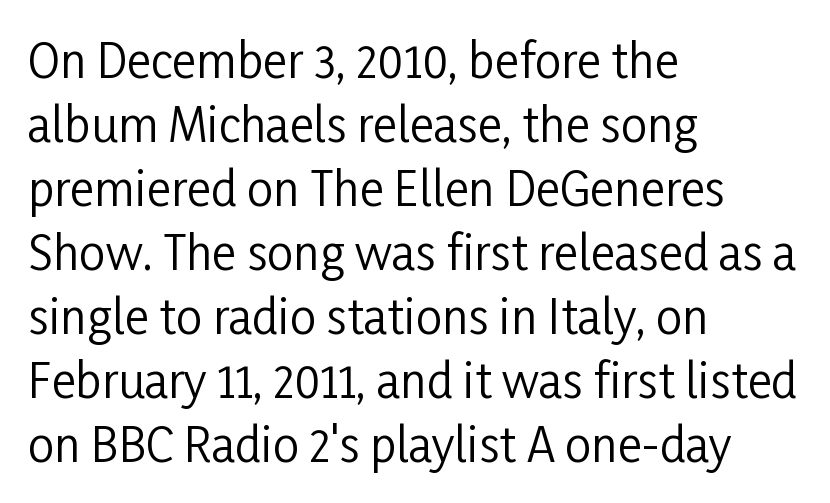
The image shows 47 px regular-weight, condensed sans-serif type, upright; set left-aligned, normal line spacing (1.36x), normal letter spacing, not underlined; low stroke contrast and a medium x-height.
